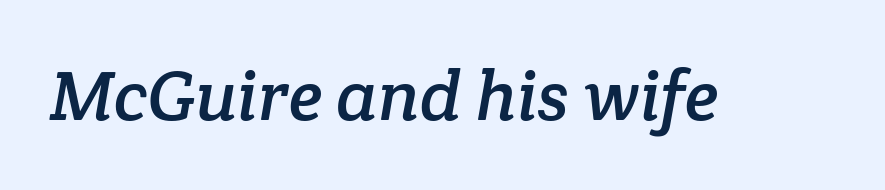
{"serif": "yes", "width": "normal", "stroke_contrast": "low", "x_height": "medium", "monospaced": "no", "underline": "no", "letter_spacing": "normal", "letter_spacing_em": 0.0, "glyph_px": 70}
